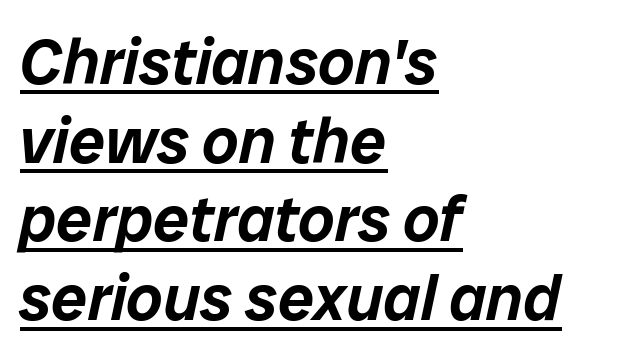
Q: Is the text italic (slanted)? A: Yes, it leans right by about 12 degrees.
Q: Is the text underlined? A: Yes.
Q: How is the paragraph aligned? A: Left-aligned.
Q: Is the spacing between letters normal or unusually wide? A: Normal.
Q: Width (condensed, normal, or wide)? A: Normal.
Q: Stroke contrast? A: Low.
Q: x-height? A: Medium.
Q: Monospaced? A: No.
